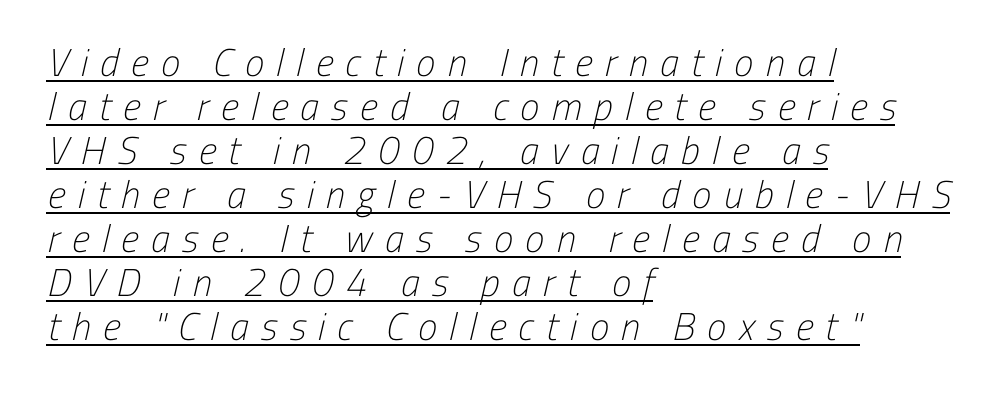
The text was rendered using a sans face with plain stroke endings. The gaps between neighbouring characters are conspicuously large. Think standard paragraph weight, or any step lighter than that. Decoration check: the copy is underlined. The face used here is proportionally spaced, like ordinary book or web type. A typesetter would call this leading minimal, almost set solid.
